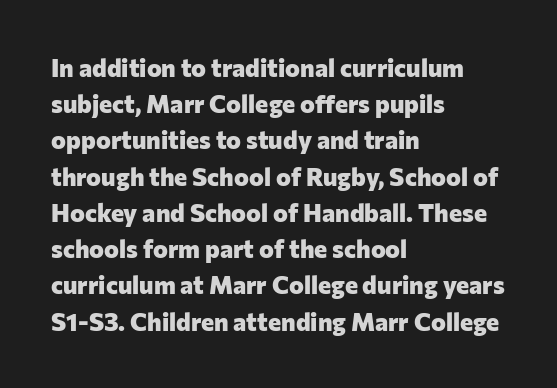
Q: Is the text bold? A: Yes.
Q: Is the text italic (slanted)? A: No, it is upright.
Q: Is the text underlined? A: No.
Q: How is the paragraph aligned? A: Left-aligned.
Q: Is the spacing between letters normal or unusually wide? A: Normal.
Q: Is the spacing between lines tight, normal or loose? A: Normal.
